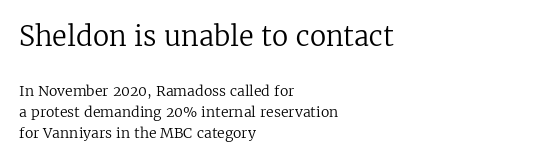
Rule under the text: the space is simply empty. Vertical stems look standard width or narrower in stroke. Interline gaps are of average width in this sample. Unlike italic type, these characters show no tilt at all. Which chunk is bigger? The first one — the top block dwarfs the bottom. The paragraph shown leans on its left margin.
